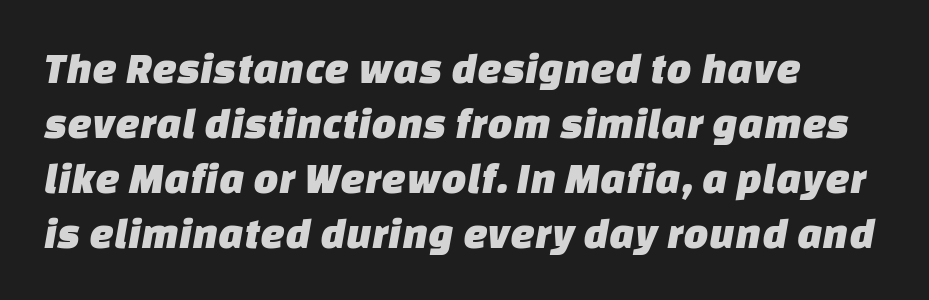
{"serif": "no", "width": "normal", "stroke_contrast": "low", "x_height": "large", "monospaced": "no", "underline": "no", "align": "left", "line_spacing": "normal", "line_spacing_ratio": 1.25, "letter_spacing": "normal", "letter_spacing_em": 0.0, "glyph_px": 44}
